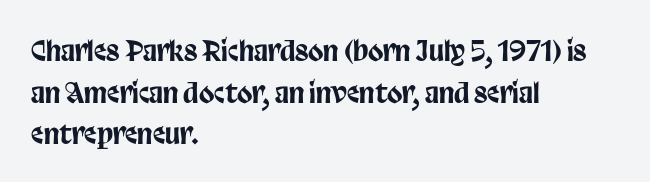
The image shows 28 px condensed sans-serif type, upright; set left-aligned, normal line spacing (1.49x), normal letter spacing, not underlined; low stroke contrast and a large x-height.
